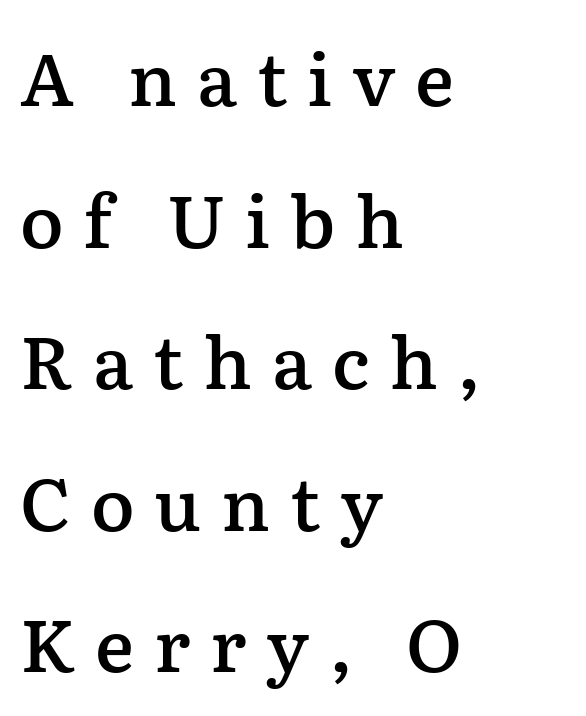
Q: Is the text bold? A: Semi-bold.
Q: Is the text italic (slanted)? A: No, it is upright.
Q: Is the typeface a serif or a sans-serif typeface? A: Serif.
Q: Is the text underlined? A: No.
Q: How is the paragraph aligned? A: Left-aligned.
Q: Is the spacing between letters normal or unusually wide? A: Unusually wide.
Q: Is the spacing between lines tight, normal or loose? A: Loose.
Q: Width (condensed, normal, or wide)? A: Normal.
Q: Stroke contrast? A: Low.
Q: x-height? A: Medium.
Q: Monospaced? A: No.
